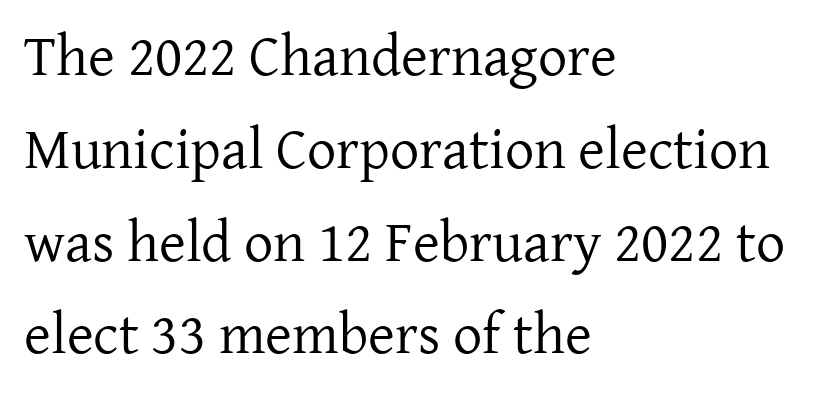
Note: serifs present on the glyphs. Weight: not bold — regular or lighter. The passage shown is typed in a proportional face where columns would drift. The words here are not underlined. Between one letter and the next there's only the usual sliver of space.
